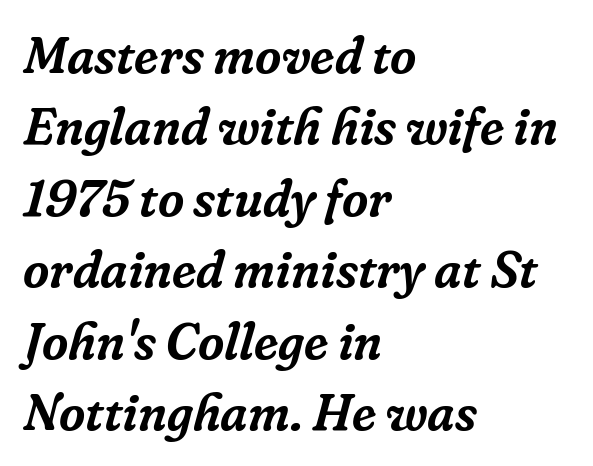
{"serif": "yes", "italic": "yes", "lean": "right", "slant_degrees": 16, "width": "normal", "stroke_contrast": "low", "x_height": "medium", "monospaced": "no", "underline": "no", "align": "left", "line_spacing": "normal", "line_spacing_ratio": 1.4, "letter_spacing": "normal", "letter_spacing_em": 0.0, "glyph_px": 51}
